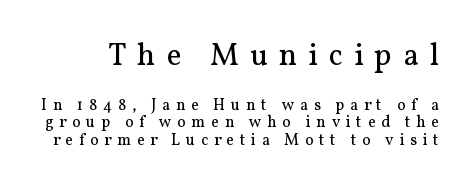
{"serif": "yes", "italic": "no", "bold": "no", "weight": "regular", "width": "normal", "stroke_contrast": "medium", "x_height": "medium", "monospaced": "no", "underline": "no", "line_spacing": "tight", "line_spacing_ratio": 1.1, "letter_spacing": "wide", "letter_spacing_em": 0.36, "larger_block": "first", "size_ratio": 1.94, "glyph_px": 31}
